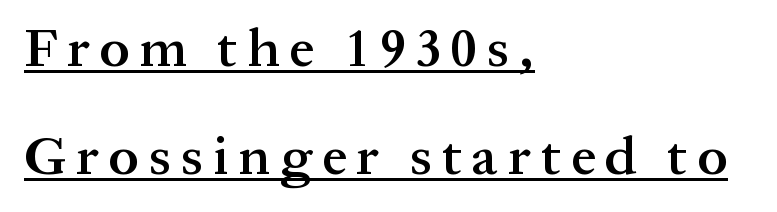
The image shows 55 px semibold serif type, upright; set left-aligned, loose line spacing (1.96x), underlined; medium stroke contrast and a medium x-height.
